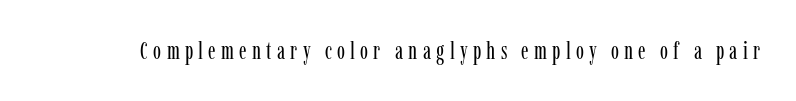
Q: Is the text bold? A: No.
Q: Is the text italic (slanted)? A: No, it is upright.
Q: Is the text underlined? A: No.
Q: Is the spacing between letters normal or unusually wide? A: Unusually wide.
